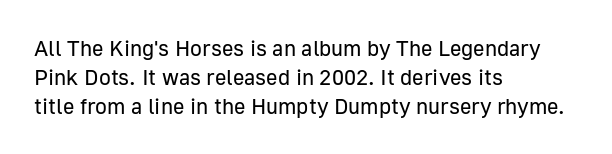
Q: Is the text bold? A: No.
Q: Is the text italic (slanted)? A: No, it is upright.
Q: Is the text underlined? A: No.
Q: How is the paragraph aligned? A: Left-aligned.
Q: Is the spacing between letters normal or unusually wide? A: Normal.
Q: Is the spacing between lines tight, normal or loose? A: Normal.
